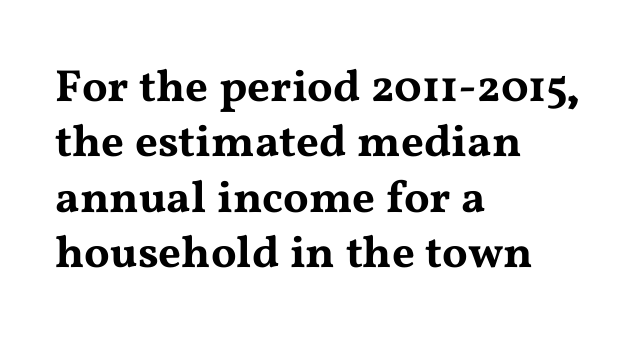
{"serif": "yes", "italic": "no", "width": "wide", "stroke_contrast": "medium", "x_height": "medium", "monospaced": "no", "underline": "no", "align": "left", "line_spacing_ratio": 1.23, "letter_spacing": "normal", "letter_spacing_em": 0.0, "glyph_px": 45}
